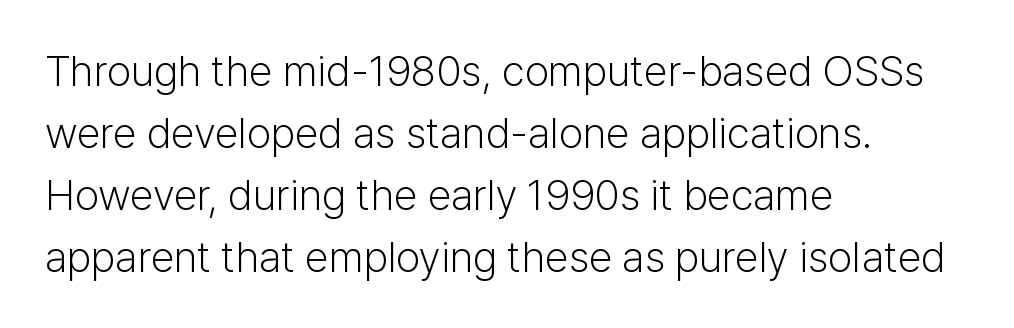
Q: Is the text bold? A: No.
Q: Is the text italic (slanted)? A: No, it is upright.
Q: Is the typeface a serif or a sans-serif typeface? A: Sans-serif.
Q: Is the text underlined? A: No.
Q: How is the paragraph aligned? A: Left-aligned.
Q: Is the spacing between letters normal or unusually wide? A: Normal.
Q: Is the spacing between lines tight, normal or loose? A: Normal.
Q: Width (condensed, normal, or wide)? A: Normal.
Q: Stroke contrast? A: Low.
Q: x-height? A: Medium.
Q: Monospaced? A: No.
